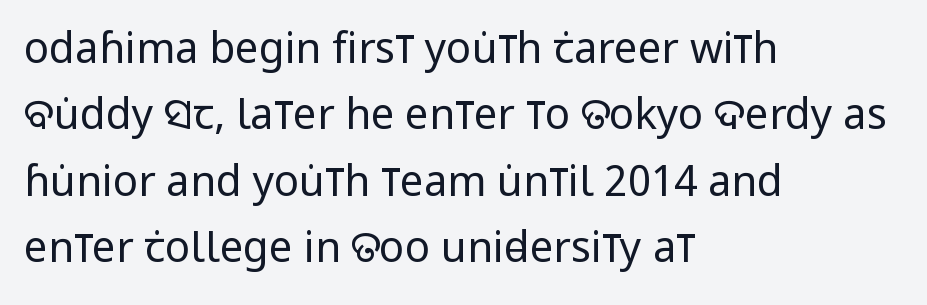
The designer left line spacing at the default. Check the space under the baseline: it is left empty. In terms of letterform style, serifs are entirely absent. The tracking reads as untouched default to a designer's eye. A typesetter would call this proportional, since set widths differ per character.
